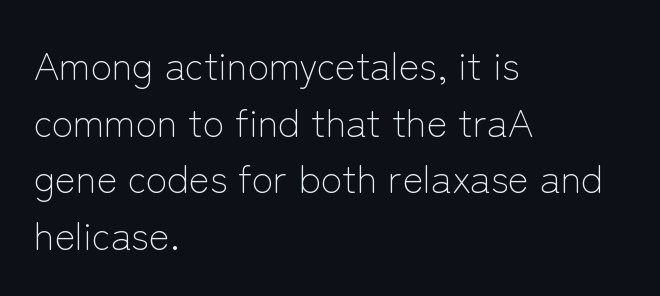
Each line starts at the same left margin while the right side varies. On a weight scale, this lands at 450 or below. A bare baseline throughout the passage. The space between consecutive lines is moderate. The line texture is even and compact thanks to regular tracking. Here the designer chose a conventional face with non-uniform glyph widths.
